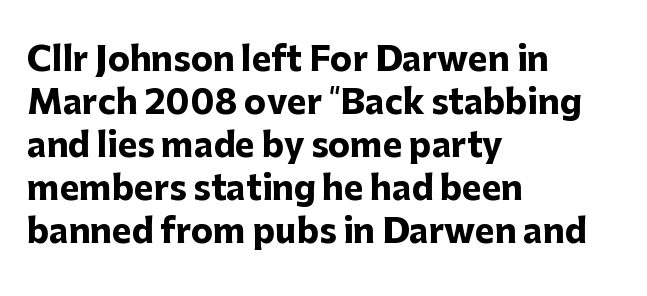
The image shows 33 px heavy sans-serif type, upright; set left-aligned, normal line spacing (1.3x), normal letter spacing, not underlined; low stroke contrast and a medium x-height.
